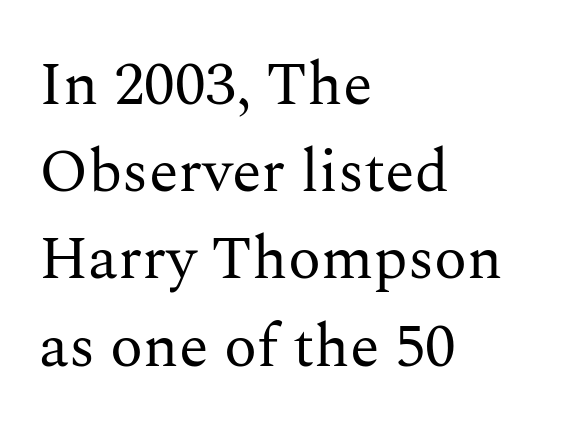
Q: Is the text bold? A: No.
Q: Is the text italic (slanted)? A: No, it is upright.
Q: Is the typeface a serif or a sans-serif typeface? A: Serif.
Q: Is the text underlined? A: No.
Q: How is the paragraph aligned? A: Left-aligned.
Q: Is the spacing between letters normal or unusually wide? A: Normal.
Q: Is the spacing between lines tight, normal or loose? A: Normal.
Q: Width (condensed, normal, or wide)? A: Normal.
Q: Stroke contrast? A: Medium.
Q: x-height? A: Medium.
Q: Monospaced? A: No.
